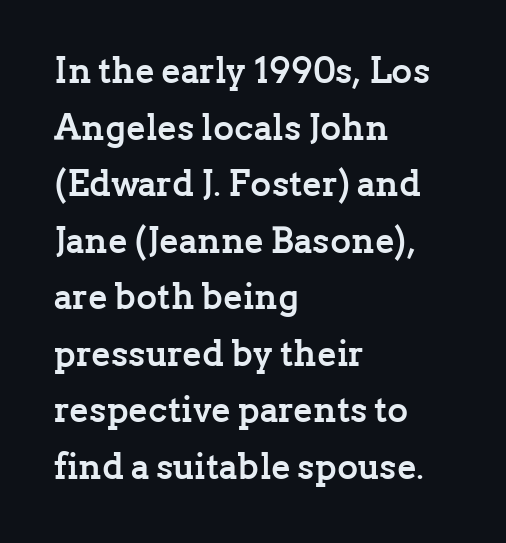
Rendered with straight, roman letterforms. A typesetter would call this proportional, since set widths differ per character. Spacing between characters is what you'd get straight out of the box. Lines of text with bare space underneath.
